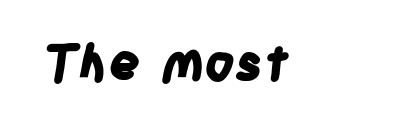
Bare-footed words on every line. How heavy is the stroke? Heavy — this is a bold. Grotesque or geometric, the face here clearly has no serifs. Short note: letters normally spaced.
